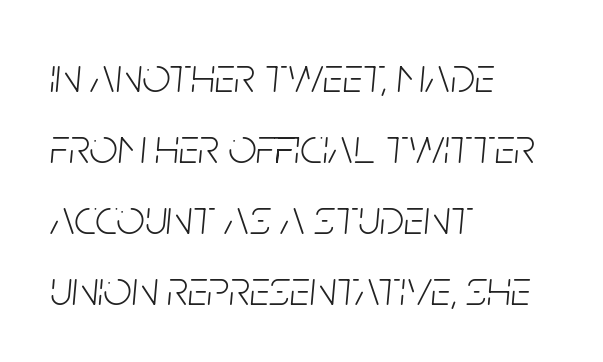
The image shows 50 px light, condensed type, italic (leaning right); set left-aligned, normal line spacing (1.42x), normal letter spacing, not underlined; low stroke contrast and a large x-height.
